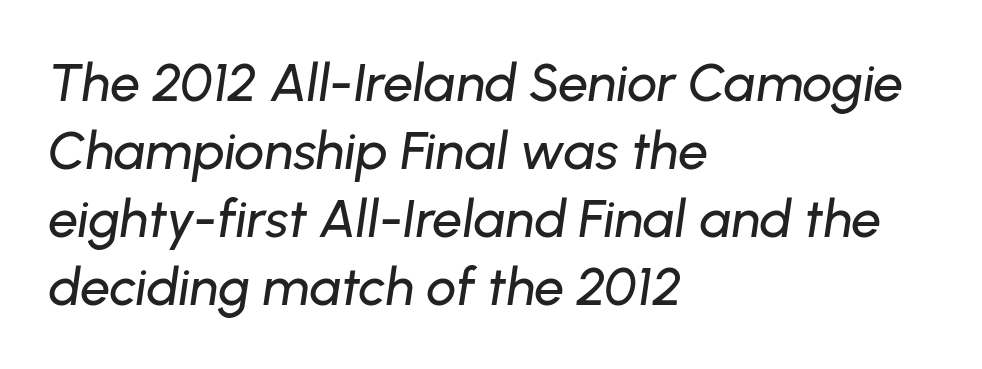
{"italic": "yes", "lean": "right", "slant_degrees": 8, "width": "normal", "stroke_contrast": "low", "x_height": "medium", "monospaced": "no", "underline": "no", "align": "left", "line_spacing": "normal", "line_spacing_ratio": 1.28, "letter_spacing": "normal", "letter_spacing_em": 0.0, "glyph_px": 53}
